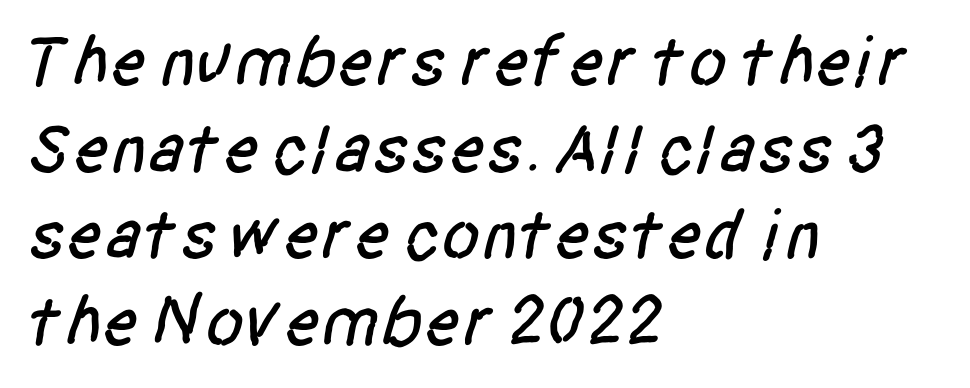
The image shows 71 px condensed sans-serif type; set left-aligned, line spacing 1.22x, normal letter spacing, not underlined; low stroke contrast and a large x-height.
